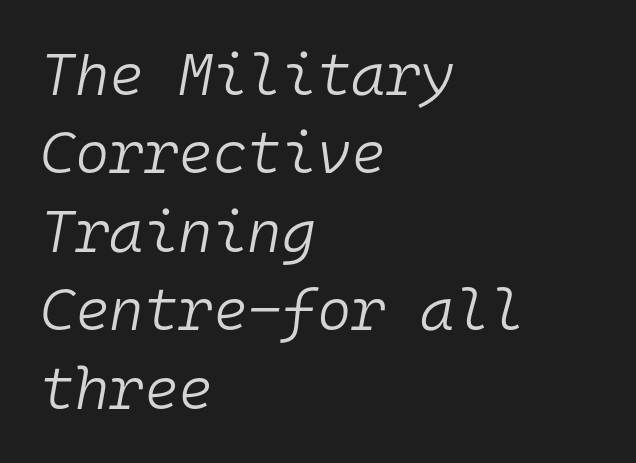
The passage is arranged the way most books set body copy — flush left. Words float on clear page, feet unadorned. The tracking reads as untouched default to a designer's eye. Regarding leading, the lines here are spaced in the standard way.
